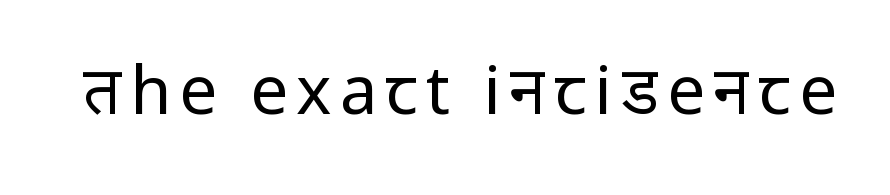
Q: Is the text bold? A: No.
Q: Is the text italic (slanted)? A: No, it is upright.
Q: Is the typeface a serif or a sans-serif typeface? A: Sans-serif.
Q: Is the text underlined? A: No.
Q: Width (condensed, normal, or wide)? A: Normal.
Q: Stroke contrast? A: Low.
Q: x-height? A: Medium.
Q: Monospaced? A: No.
